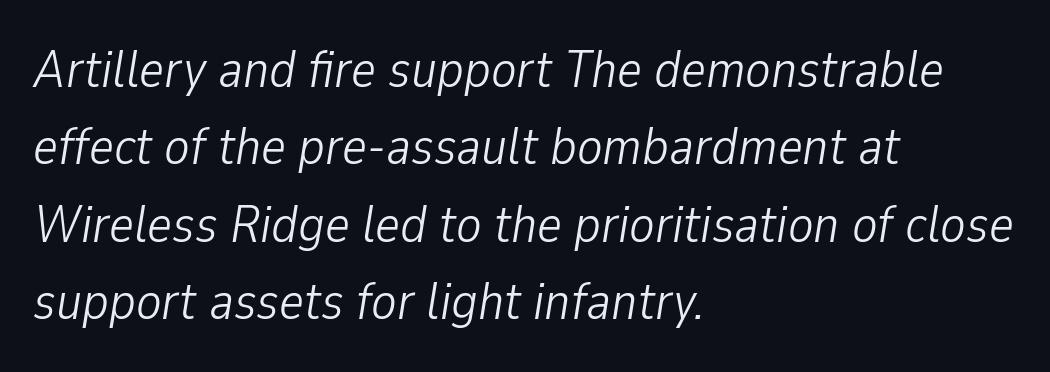
The image shows 53 px light, condensed type, italic (leaning right); set left-aligned, normal line spacing (1.46x), normal letter spacing, not underlined; low stroke contrast and a medium x-height.
